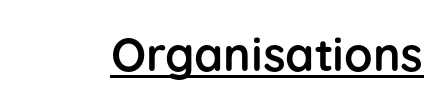
{"serif": "no", "italic": "no", "bold": "yes", "weight": "semibold", "width": "normal", "stroke_contrast": "low", "x_height": "medium", "monospaced": "no", "underline": "yes", "letter_spacing": "normal", "letter_spacing_em": 0.0, "glyph_px": 46}
